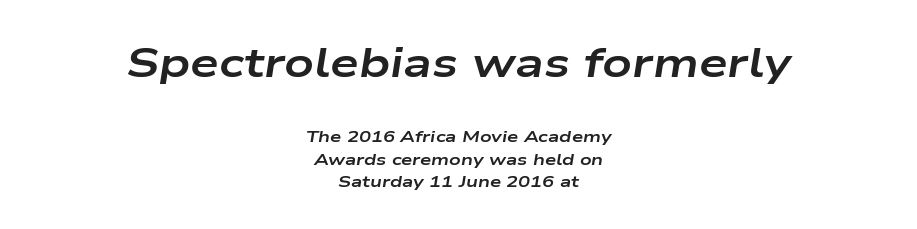
{"italic": "yes", "lean": "right", "slant_degrees": 9, "bold": "yes", "weight": "bold", "width": "wide", "stroke_contrast": "low", "x_height": "medium", "monospaced": "no", "underline": "no", "align": "center", "line_spacing": "normal", "line_spacing_ratio": 1.4, "letter_spacing": "normal", "letter_spacing_em": 0.0, "larger_block": "first", "size_ratio": 2.56, "glyph_px": 41}
